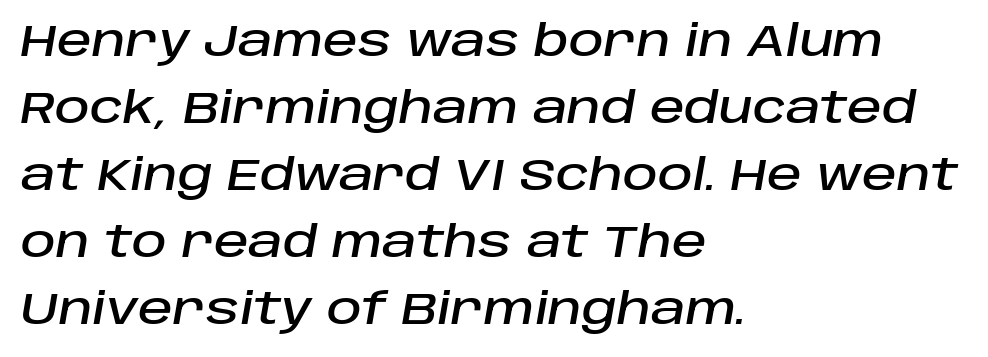
{"italic": "yes", "lean": "right", "slant_degrees": 10, "width": "normal", "stroke_contrast": "low", "x_height": "large", "monospaced": "no", "underline": "no", "align": "left", "line_spacing": "normal", "line_spacing_ratio": 1.56, "letter_spacing": "normal", "letter_spacing_em": 0.0, "glyph_px": 43}
